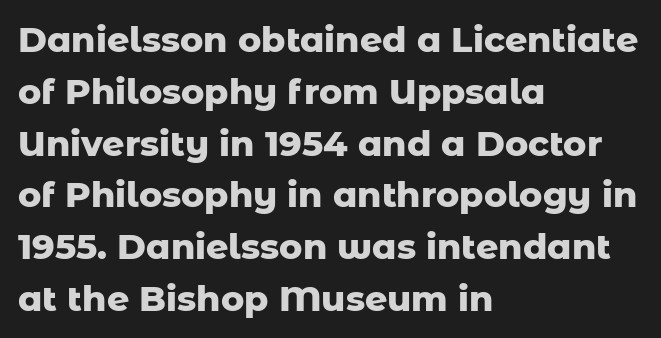
Q: Is the text bold? A: Yes.
Q: Is the text italic (slanted)? A: No, it is upright.
Q: Is the typeface a serif or a sans-serif typeface? A: Sans-serif.
Q: Is the text underlined? A: No.
Q: How is the paragraph aligned? A: Left-aligned.
Q: Is the spacing between letters normal or unusually wide? A: Normal.
Q: Is the spacing between lines tight, normal or loose? A: Normal.
Q: Width (condensed, normal, or wide)? A: Normal.
Q: Stroke contrast? A: Low.
Q: x-height? A: Medium.
Q: Monospaced? A: No.
